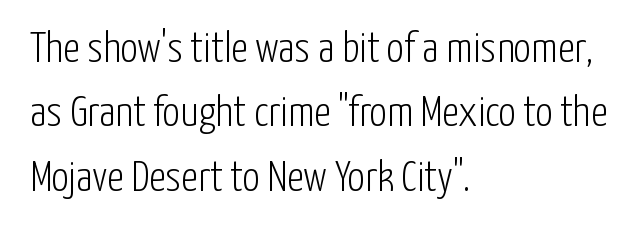
Q: Is the text bold? A: No.
Q: Is the text italic (slanted)? A: No, it is upright.
Q: Is the typeface a serif or a sans-serif typeface? A: Sans-serif.
Q: Is the text underlined? A: No.
Q: How is the paragraph aligned? A: Left-aligned.
Q: Is the spacing between letters normal or unusually wide? A: Normal.
Q: Is the spacing between lines tight, normal or loose? A: Normal.
Q: Width (condensed, normal, or wide)? A: Condensed.
Q: Stroke contrast? A: Low.
Q: x-height? A: Medium.
Q: Monospaced? A: No.
